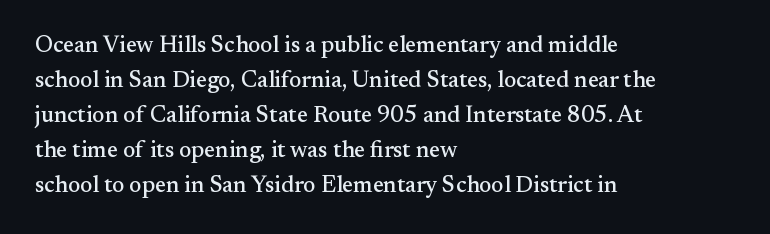
The image shows 23 px text type, upright; set left-aligned, normal line spacing (1.52x), normal letter spacing, not underlined.
